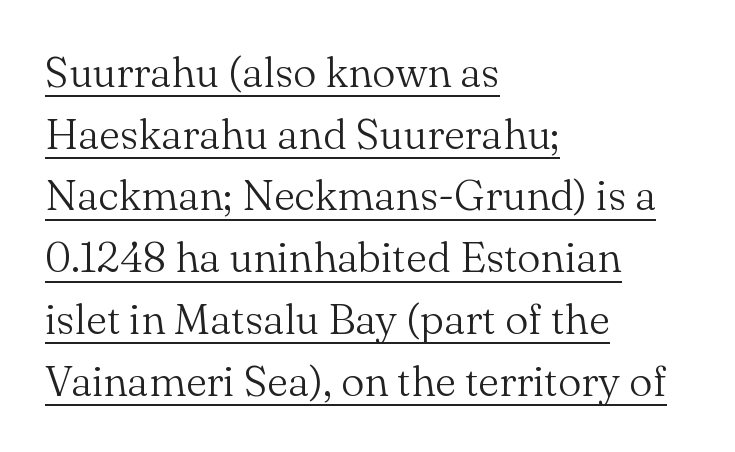
The image shows 42 px light serif type, upright; set left-aligned, normal line spacing (1.47x), normal letter spacing, underlined; medium stroke contrast and a small x-height.
